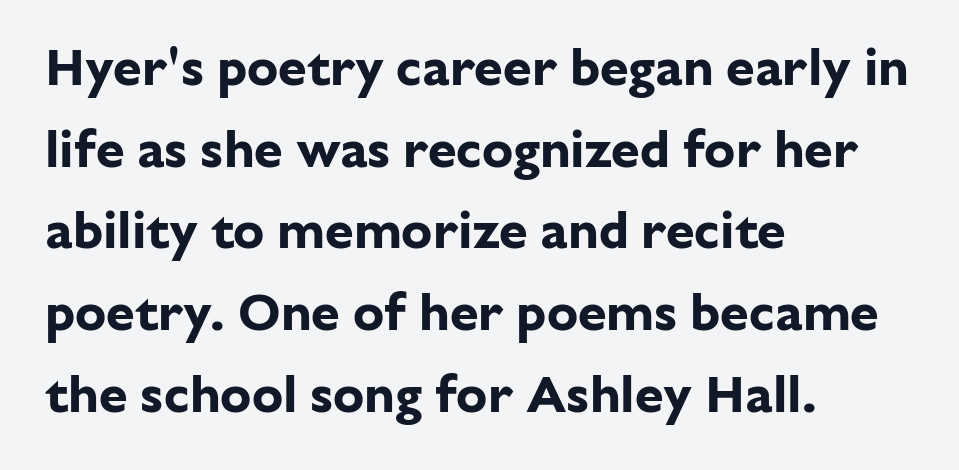
The words here are not underlined. Varying glyph widths throughout — classic text-font behaviour. Observe the absence of serifs on each vertical stroke in this sample. Whoever set this chose a conventional vertical rhythm. A dark, heavy texture on the line: the type is bold.
